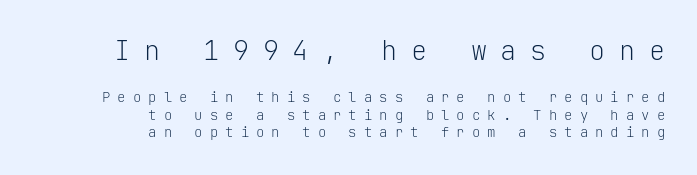
Q: Is the text bold? A: No.
Q: Is the text italic (slanted)? A: No, it is upright.
Q: Is the text underlined? A: No.
Q: How is the paragraph aligned? A: Right-aligned.
Q: Is the spacing between letters normal or unusually wide? A: Unusually wide.
Q: Is the spacing between lines tight, normal or loose? A: Normal.
Q: Which block of text is set in a larger size, the first (top) or the second (bottom)? A: The first (top) one.
